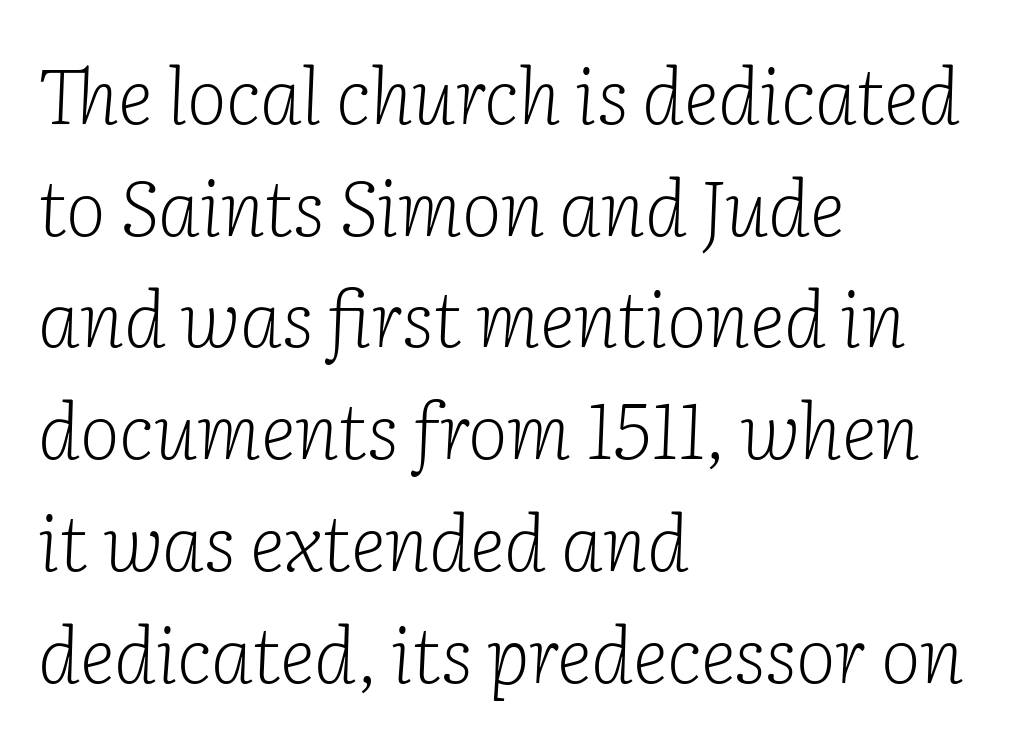
You could not count columns in this text — the font is proportionally spaced. Successive baselines arrive at the customary interval. The lines in this sample share a left origin and differ only in where they stop. The passage shown leans; its letterforms are oblique.
